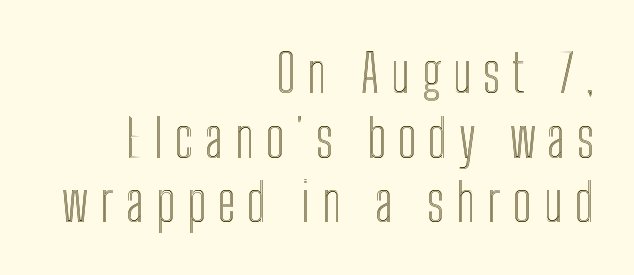
Short and long lines alike share a common ending point at right. No italicization has been applied; the sample stays upright. The rendering uses natural spacing where letterforms have individual widths. Type without underlining.
